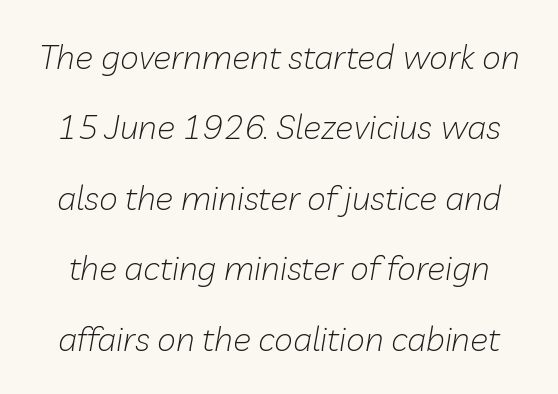
The image shows 34 px light type, italic (leaning right); set loose line spacing (2.07x), normal letter spacing, not underlined; low stroke contrast and a medium x-height.
